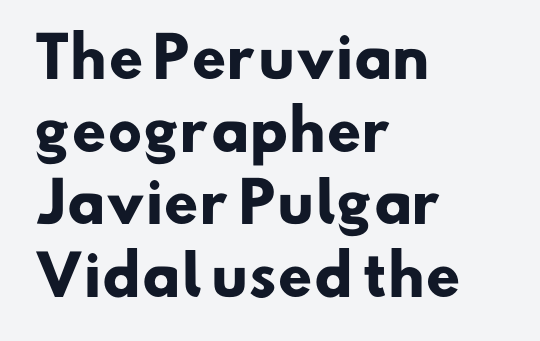
{"serif": "no", "bold": "yes", "weight": "heavy", "width": "normal", "stroke_contrast": "low", "x_height": "small", "monospaced": "no", "underline": "no", "align": "left", "line_spacing": "normal", "line_spacing_ratio": 1.32, "letter_spacing": "normal", "letter_spacing_em": 0.0, "glyph_px": 55}
